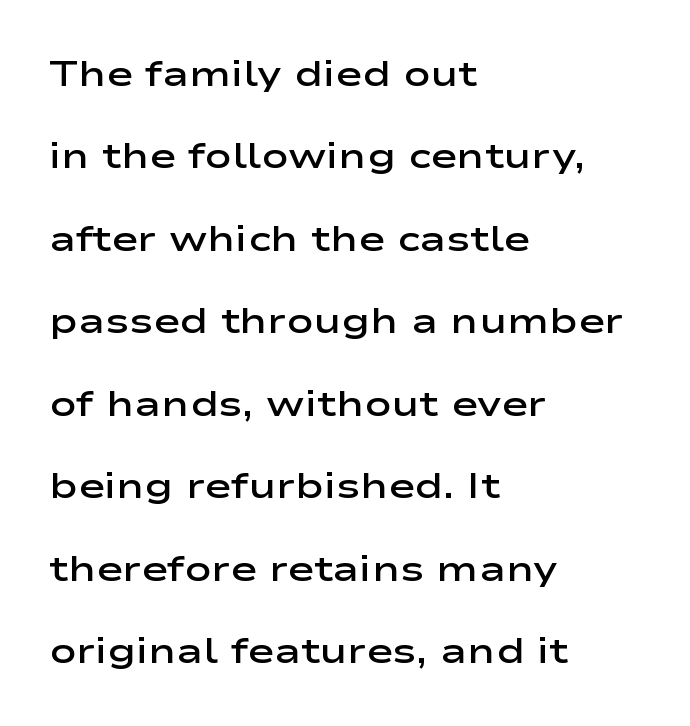
{"serif": "no", "italic": "no", "bold": "semi", "weight": "semibold", "width": "wide", "stroke_contrast": "low", "x_height": "medium", "monospaced": "no", "underline": "no", "align": "left", "line_spacing": "loose", "line_spacing_ratio": 2.29, "letter_spacing": "normal", "letter_spacing_em": 0.0, "glyph_px": 36}
